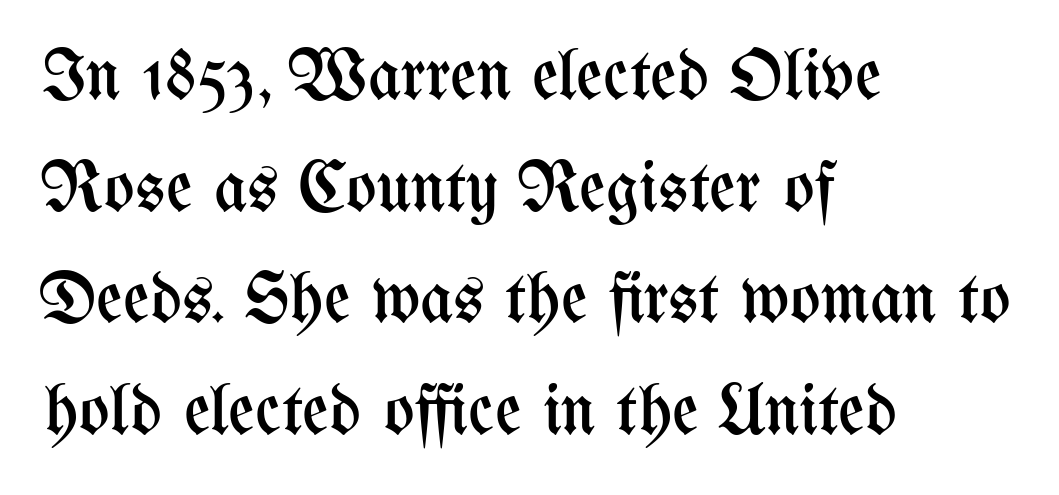
Q: Is the text bold? A: No.
Q: Is the text italic (slanted)? A: No, it is upright.
Q: Is the text underlined? A: No.
Q: How is the paragraph aligned? A: Left-aligned.
Q: Is the spacing between letters normal or unusually wide? A: Normal.
Q: Is the spacing between lines tight, normal or loose? A: Normal.
Q: Width (condensed, normal, or wide)? A: Condensed.
Q: Stroke contrast? A: Medium.
Q: x-height? A: Medium.
Q: Monospaced? A: No.
